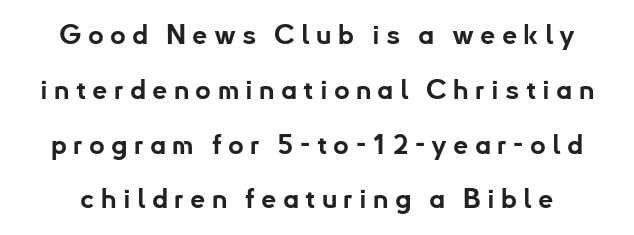
{"italic": "no", "bold": "yes", "underline": "no", "line_spacing": "loose", "line_spacing_ratio": 2.03, "letter_spacing": "wide", "letter_spacing_em": 0.23, "glyph_px": 27}
